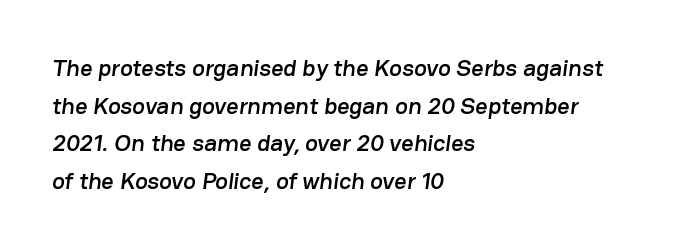
Q: Is the text underlined? A: No.
Q: How is the paragraph aligned? A: Left-aligned.
Q: Is the spacing between letters normal or unusually wide? A: Normal.
Q: Is the spacing between lines tight, normal or loose? A: Normal.
